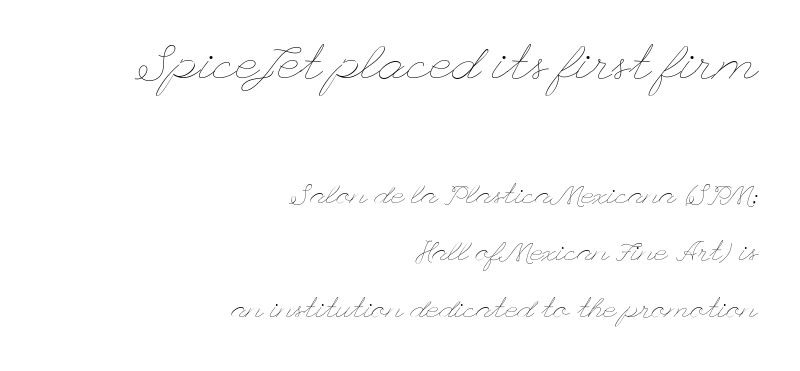
The image shows 49 px thin, wide type; set right-aligned, loose line spacing (2.05x), normal letter spacing, not underlined; the first (top) block is 1.75x larger; low stroke contrast and a small x-height.
